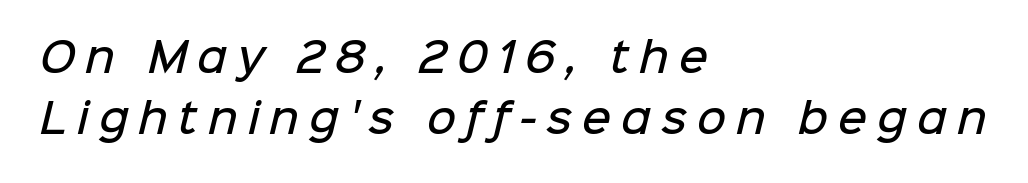
The image shows 40 px semibold sans-serif type; set left-aligned, normal line spacing (1.53x), unusually wide letter spacing (+0.25 em), not underlined; low stroke contrast and a medium x-height.
